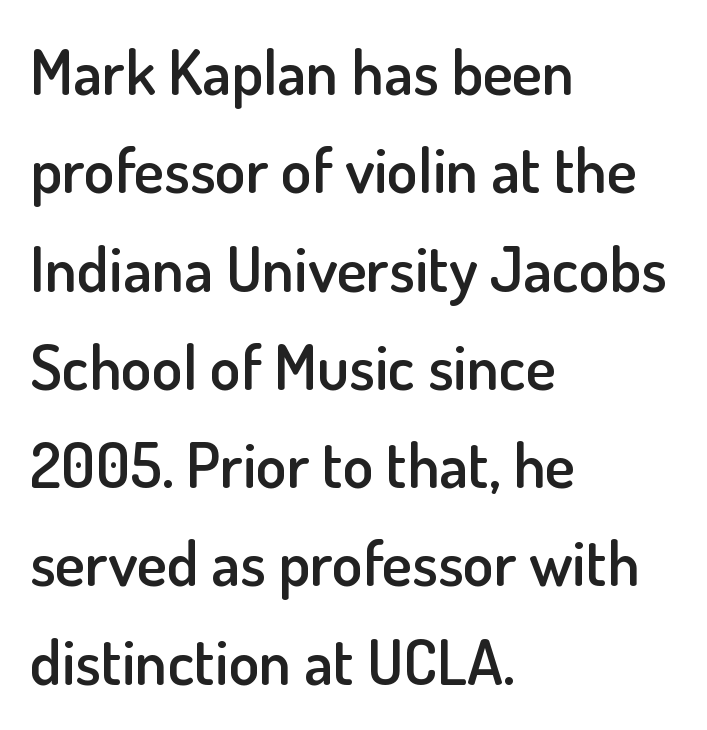
The image shows 63 px semibold sans-serif type, upright; set left-aligned, normal line spacing (1.56x), normal letter spacing, not underlined; low stroke contrast and a small x-height.
